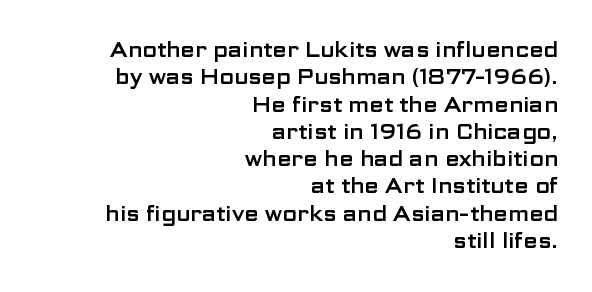
{"italic": "no", "underline": "no", "align": "right", "line_spacing": "normal", "line_spacing_ratio": 1.3, "letter_spacing": "normal", "letter_spacing_em": 0.0, "glyph_px": 21}
